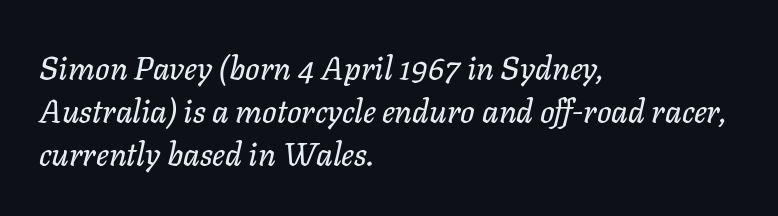
{"italic": "yes", "lean": "right", "slant_degrees": 11, "width": "normal", "stroke_contrast": "low", "x_height": "medium", "monospaced": "no", "underline": "no", "align": "left", "line_spacing": "normal", "line_spacing_ratio": 1.35, "letter_spacing": "normal", "letter_spacing_em": 0.0, "glyph_px": 32}
